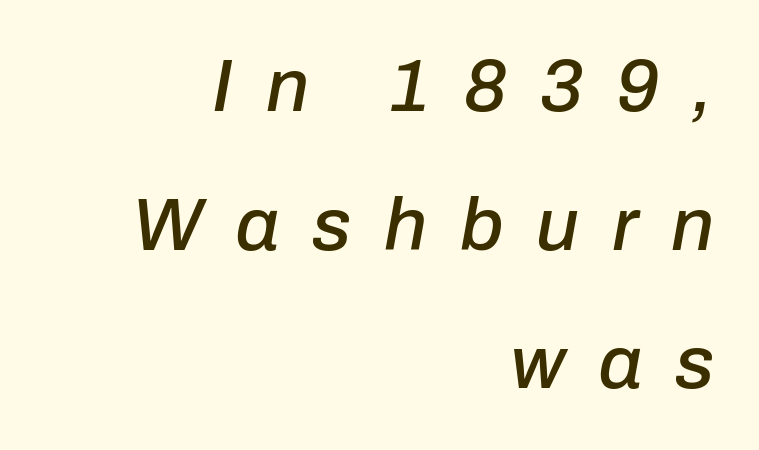
{"italic": "yes", "lean": "right", "slant_degrees": 10, "width": "normal", "stroke_contrast": "low", "x_height": "medium", "monospaced": "no", "underline": "no", "align": "right", "line_spacing_ratio": 1.85, "letter_spacing": "wide", "letter_spacing_em": 0.44, "glyph_px": 75}
